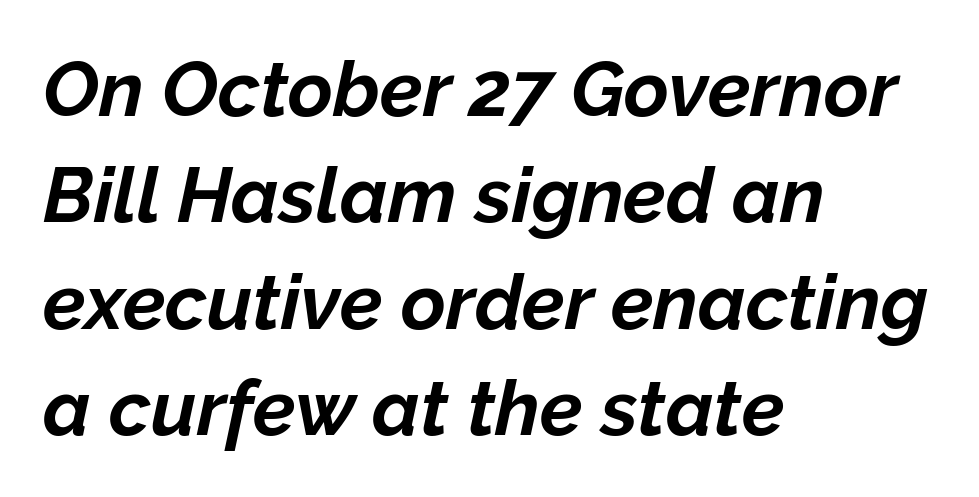
{"italic": "yes", "lean": "right", "slant_degrees": 12, "bold": "yes", "weight": "bold", "width": "normal", "stroke_contrast": "low", "x_height": "medium", "monospaced": "no", "underline": "no", "align": "left", "line_spacing": "normal", "line_spacing_ratio": 1.38, "letter_spacing": "normal", "letter_spacing_em": 0.0, "glyph_px": 77}
